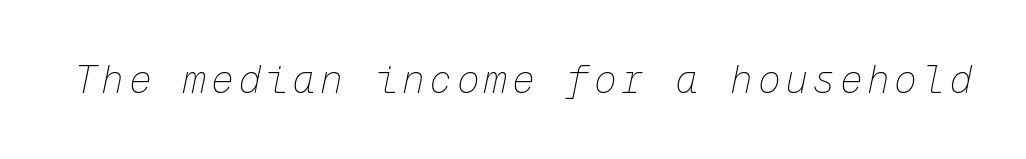
{"italic": "yes", "lean": "right", "slant_degrees": 12, "bold": "no", "weight": "thin", "width": "normal", "stroke_contrast": "low", "x_height": "medium", "monospaced": "yes", "underline": "no", "glyph_px": 38}
